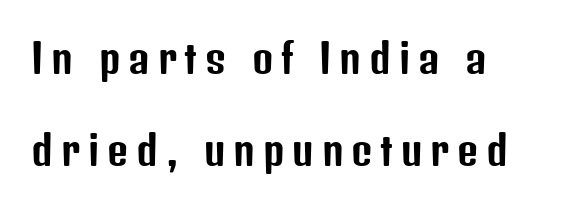
{"serif": "no", "italic": "no", "width": "condensed", "stroke_contrast": "low", "x_height": "medium", "monospaced": "no", "underline": "no", "align": "left", "line_spacing": "loose", "line_spacing_ratio": 2.24, "glyph_px": 41}
